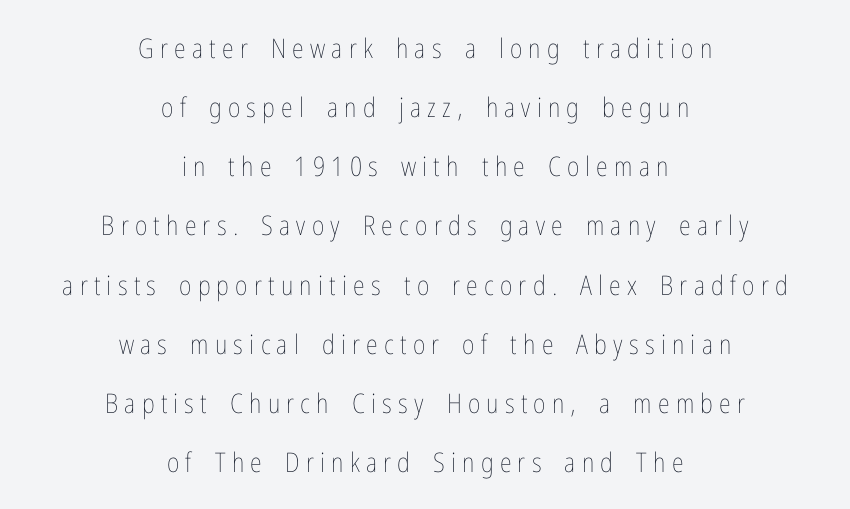
Q: Is the text bold? A: No.
Q: Is the text italic (slanted)? A: No, it is upright.
Q: Is the text underlined? A: No.
Q: How is the paragraph aligned? A: Centered.
Q: Is the spacing between letters normal or unusually wide? A: Unusually wide.
Q: Is the spacing between lines tight, normal or loose? A: Loose.
